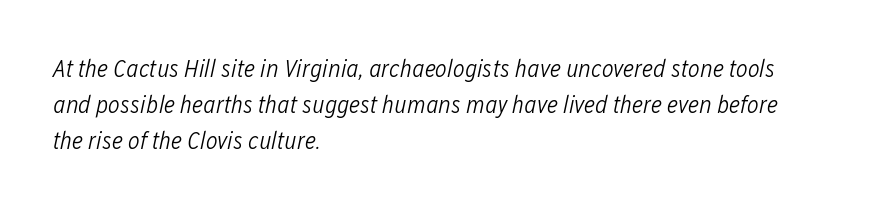
Q: Is the text bold? A: No.
Q: Is the text italic (slanted)? A: Yes, it leans right by about 12 degrees.
Q: Is the text underlined? A: No.
Q: How is the paragraph aligned? A: Left-aligned.
Q: Is the spacing between letters normal or unusually wide? A: Normal.
Q: Is the spacing between lines tight, normal or loose? A: Normal.
